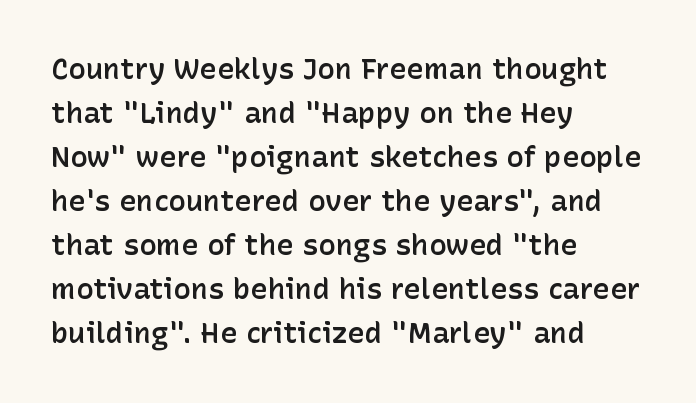
The image shows 29 px semibold sans-serif type, upright; set left-aligned, normal line spacing (1.52x), normal letter spacing, not underlined; low stroke contrast and a medium x-height.
